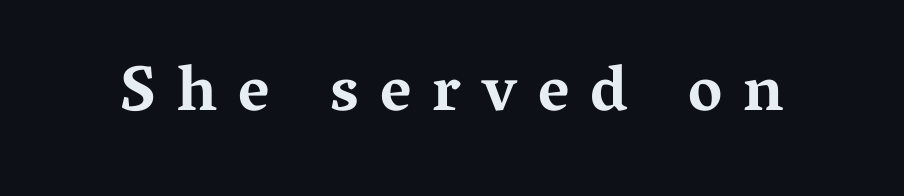
{"serif": "yes", "italic": "no", "bold": "yes", "weight": "bold", "width": "wide", "stroke_contrast": "medium", "x_height": "medium", "monospaced": "no", "underline": "no", "letter_spacing": "wide", "letter_spacing_em": 0.33, "glyph_px": 64}
